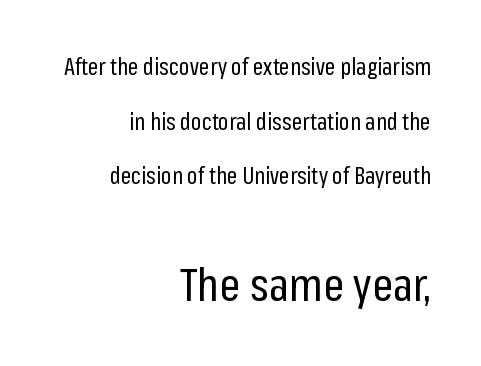
Q: Is the text bold? A: No.
Q: Is the text italic (slanted)? A: No, it is upright.
Q: Is the typeface a serif or a sans-serif typeface? A: Sans-serif.
Q: Is the text underlined? A: No.
Q: How is the paragraph aligned? A: Right-aligned.
Q: Is the spacing between letters normal or unusually wide? A: Normal.
Q: Is the spacing between lines tight, normal or loose? A: Loose.
Q: Which block of text is set in a larger size, the first (top) or the second (bottom)? A: The second (bottom) one.
Q: Width (condensed, normal, or wide)? A: Condensed.
Q: Stroke contrast? A: Low.
Q: x-height? A: Medium.
Q: Monospaced? A: No.
